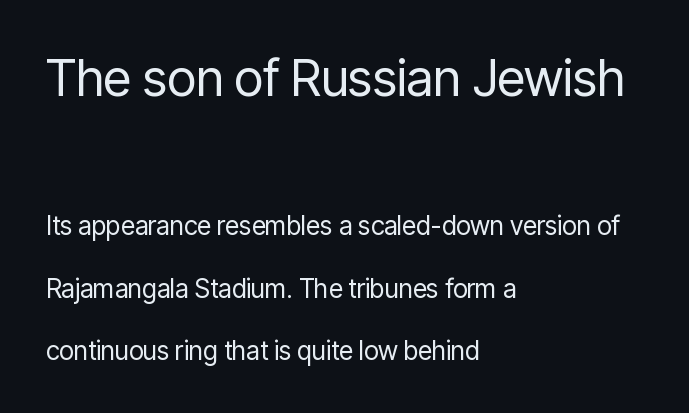
The axis of the letterforms is exactly vertical. Where is the straight margin? On the left. The string is rendered with underlining switched off. Type style note: lacks serifs.
